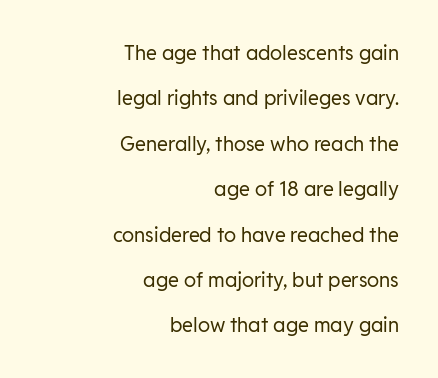
The rag falls on the left side of this text block. Does the leading feel generous? Absolutely, it's lavish. Rule under the text: the space is simply empty. The characters are drawn with everyday or finer stroke widths. Default kerning and tracking; the words read as compact shapes. Ordinary non-slanted type is in use.
